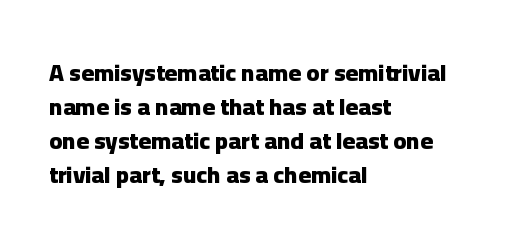
The image shows 24 px bold type, upright; set left-aligned, normal line spacing (1.41x), normal letter spacing, not underlined.
